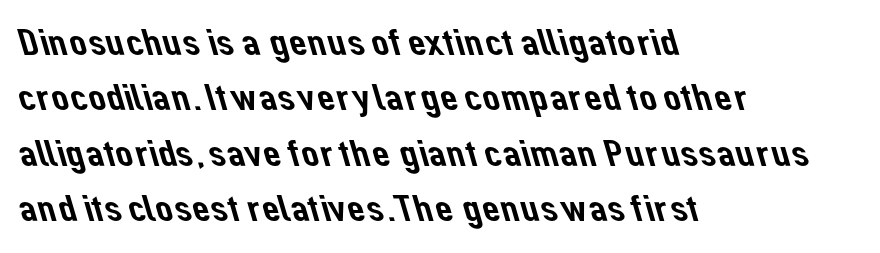
The image shows 39 px sans-serif type; set left-aligned, normal line spacing (1.42x), normal letter spacing, not underlined; low stroke contrast and a medium x-height.
